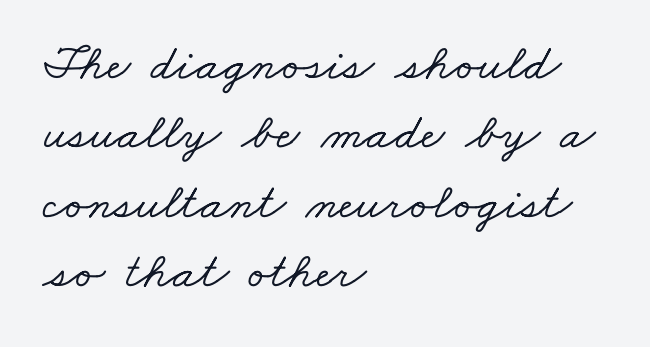
The image shows 51 px wide serif type; set left-aligned, normal line spacing (1.36x), normal letter spacing, not underlined; low stroke contrast and a small x-height.
